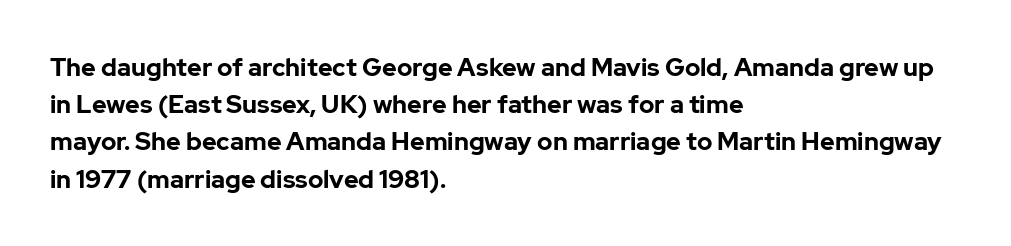
Q: Is the text bold? A: Yes.
Q: Is the text italic (slanted)? A: No, it is upright.
Q: Is the text underlined? A: No.
Q: How is the paragraph aligned? A: Left-aligned.
Q: Is the spacing between letters normal or unusually wide? A: Normal.
Q: Is the spacing between lines tight, normal or loose? A: Normal.
